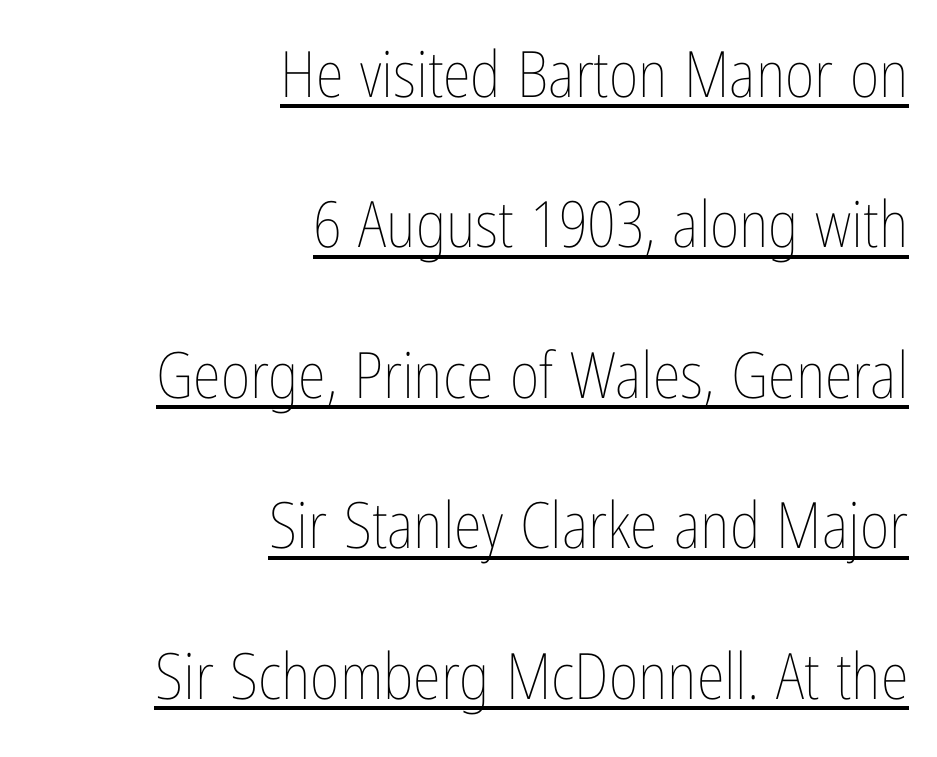
The lines are spread far apart with generous leading. The face used here appears with an underline applied. Compared with typical body copy, the letter spacing here is the same. No chunkiness to these letters — they're not bold.
